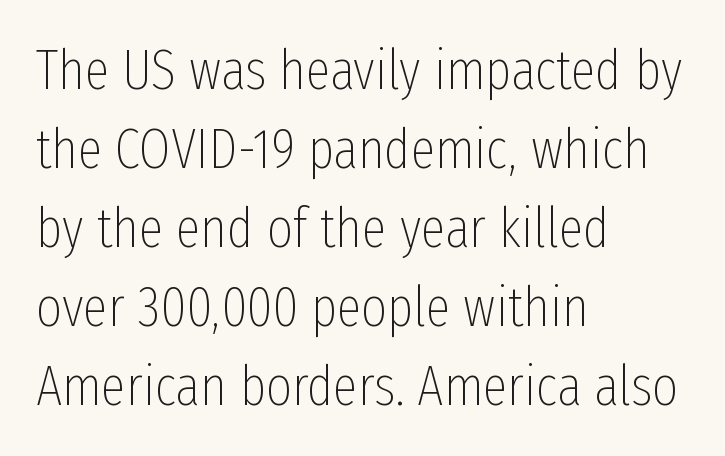
This sample uses a sans-serif face. This rendering uses left alignment, leaving the right contour irregular. Posture: straight, roman, zero tilt. The strip under each line holds only bare page. The typesetting does not lean heavy: it is not bold.
